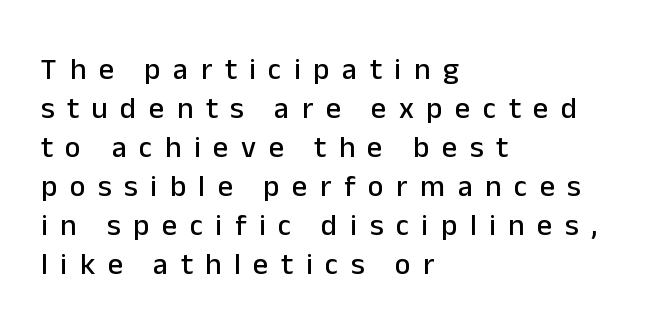
The text block is weighted toward the left margin, trailing off unevenly rightward. The rendering inserts visible extra space after every character. A sans-serif font was chosen for this passage. The rendering uses a moderate line-height, typical for paragraphs. Do the letters lean? They stand straight.
